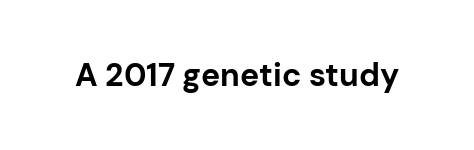
The image shows 32 px bold sans-serif type, upright; set normal letter spacing, not underlined; low stroke contrast and a medium x-height.
